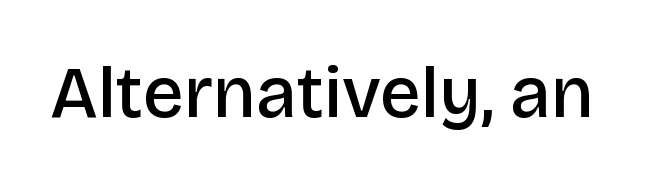
Q: Is the text bold? A: Semi-bold.
Q: Is the text italic (slanted)? A: No, it is upright.
Q: Is the typeface a serif or a sans-serif typeface? A: Sans-serif.
Q: Is the text underlined? A: No.
Q: Is the spacing between letters normal or unusually wide? A: Normal.
Q: Width (condensed, normal, or wide)? A: Normal.
Q: Stroke contrast? A: Low.
Q: x-height? A: Large.
Q: Monospaced? A: No.
